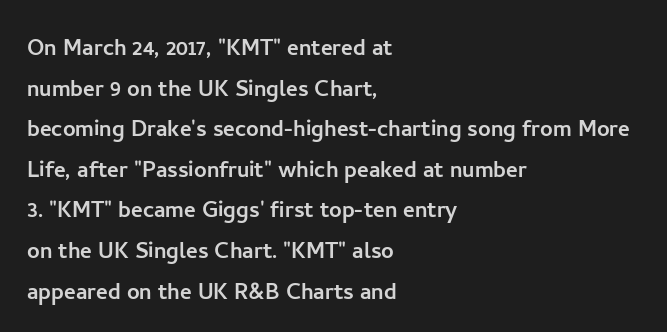
The image shows 28 px sans-serif type, upright; set left-aligned, normal line spacing (1.45x), normal letter spacing, not underlined; low stroke contrast and a medium x-height.
